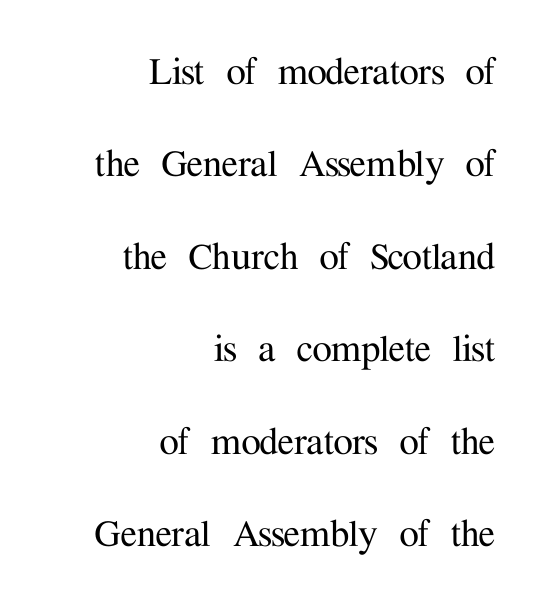
The image shows 44 px serif type, upright; set right-aligned, loose line spacing (2.1x), normal letter spacing, not underlined; medium stroke contrast and a medium x-height.
